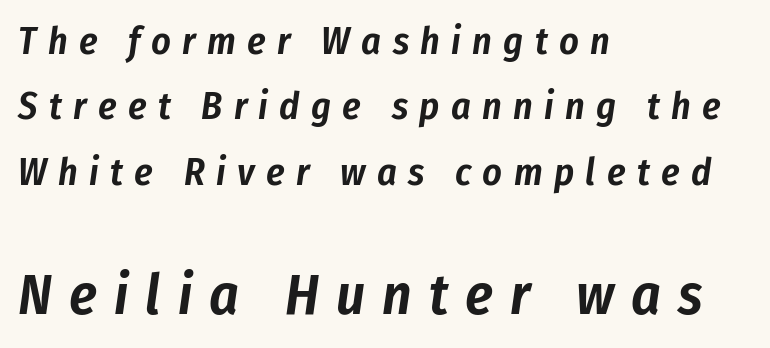
{"italic": "yes", "lean": "right", "slant_degrees": 8, "width": "condensed", "stroke_contrast": "low", "x_height": "medium", "monospaced": "no", "underline": "no", "align": "left", "line_spacing_ratio": 1.72, "letter_spacing": "wide", "letter_spacing_em": 0.3, "larger_block": "second", "size_ratio": 1.5, "glyph_px": 57}
